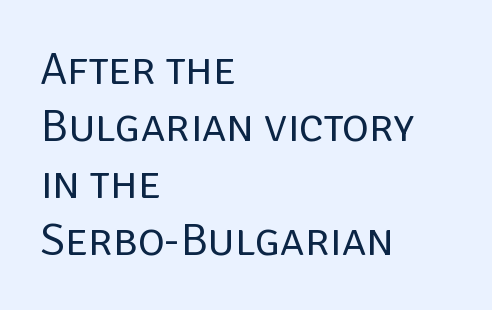
The typography opts for an upright posture over an oblique one. Here the designer chose a conventional face with non-uniform glyph widths. To sum up the face: it is a sans, with no serifs. The characters are drawn with everyday or finer stroke widths. Caption: multi-line text, flush left, ragged right.
